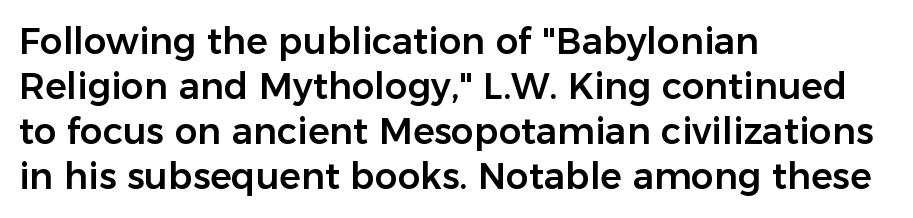
{"serif": "no", "italic": "no", "width": "normal", "stroke_contrast": "low", "x_height": "medium", "monospaced": "no", "underline": "no", "align": "left", "line_spacing": "normal", "line_spacing_ratio": 1.25, "letter_spacing": "normal", "letter_spacing_em": 0.0, "glyph_px": 36}
